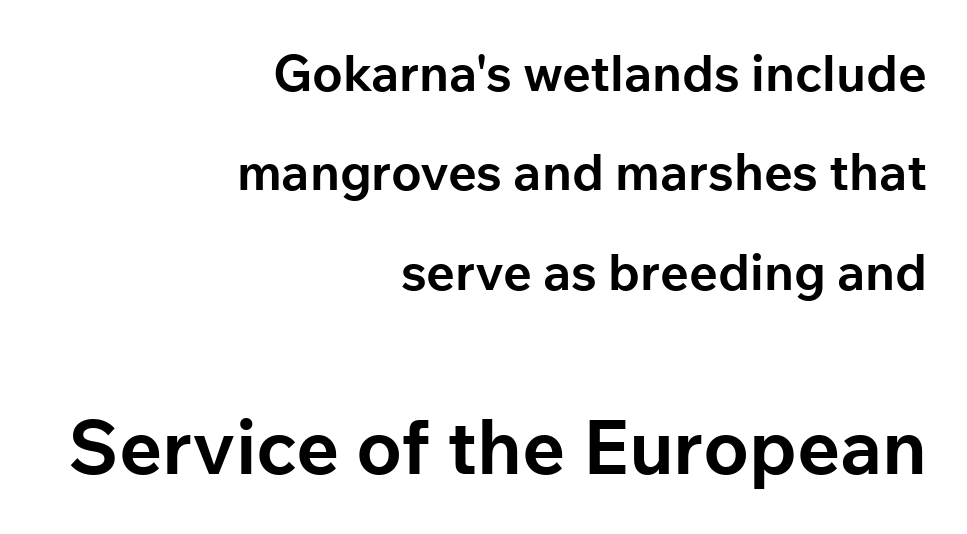
{"serif": "no", "italic": "no", "bold": "yes", "weight": "bold", "width": "normal", "stroke_contrast": "low", "x_height": "medium", "monospaced": "no", "underline": "no", "align": "right", "line_spacing": "loose", "line_spacing_ratio": 1.99, "letter_spacing": "normal", "letter_spacing_em": 0.0, "larger_block": "second", "size_ratio": 1.5, "glyph_px": 75}
